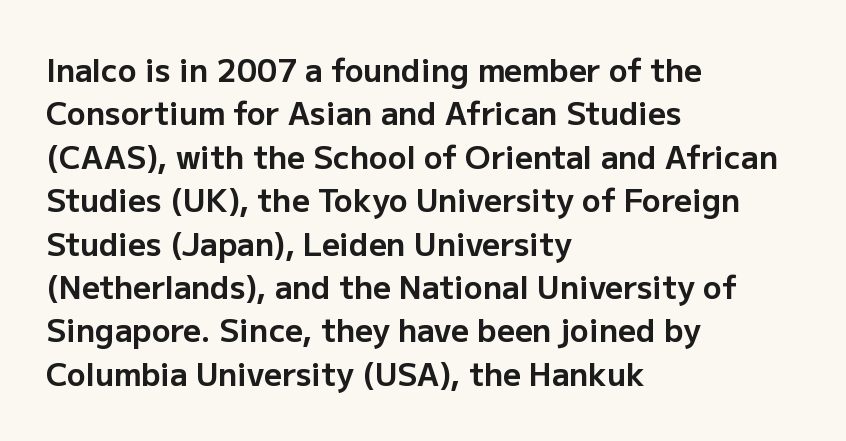
Underlining? Definitely not there. Short and long lines alike share a common starting point at left. Compared with typical paragraphs, the rows here are spaced about the same. This rendering leaves character spacing at its baseline value. Italic: no, the glyphs are upright roman.
